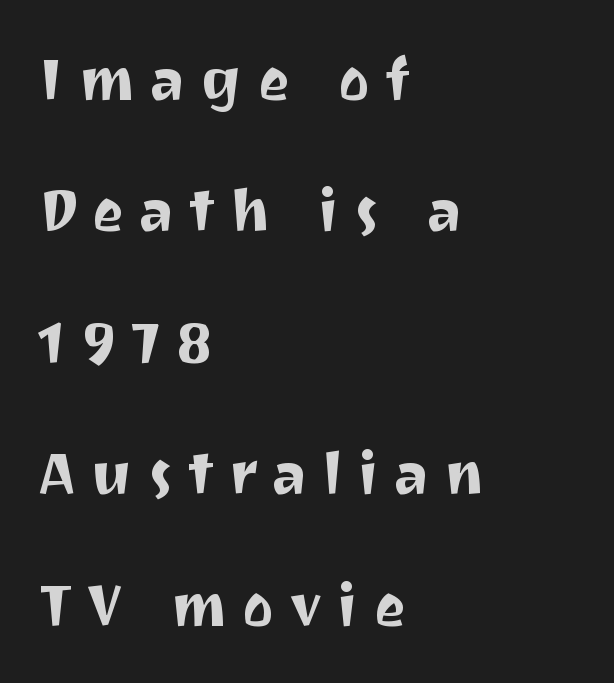
{"serif": "no", "italic": "no", "width": "normal", "stroke_contrast": "medium", "x_height": "medium", "monospaced": "no", "underline": "no", "align": "left", "line_spacing": "loose", "line_spacing_ratio": 2.19, "letter_spacing": "wide", "letter_spacing_em": 0.25, "glyph_px": 60}
